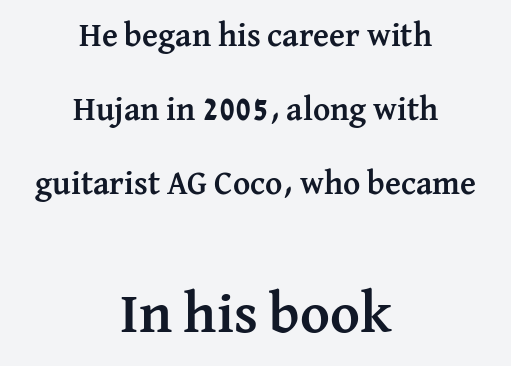
Q: Is the text bold? A: Yes.
Q: Is the text italic (slanted)? A: No, it is upright.
Q: Is the typeface a serif or a sans-serif typeface? A: Serif.
Q: Is the text underlined? A: No.
Q: How is the paragraph aligned? A: Centered.
Q: Is the spacing between letters normal or unusually wide? A: Normal.
Q: Is the spacing between lines tight, normal or loose? A: Loose.
Q: Which block of text is set in a larger size, the first (top) or the second (bottom)? A: The second (bottom) one.
Q: Width (condensed, normal, or wide)? A: Normal.
Q: Stroke contrast? A: Medium.
Q: x-height? A: Medium.
Q: Monospaced? A: No.
